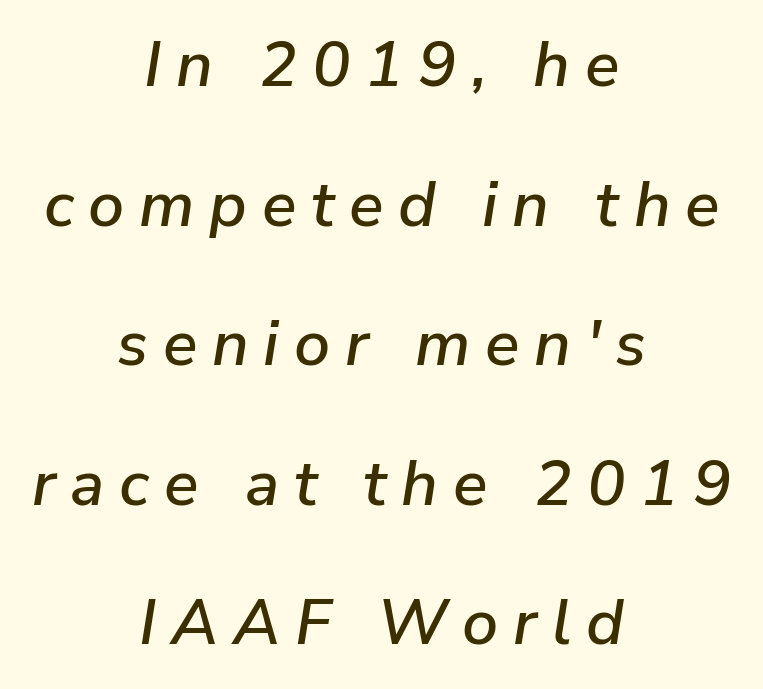
The image shows 64 px text type, italic (leaning right); set centered, loose line spacing (2.18x), unusually wide letter spacing (+0.23 em), not underlined; low stroke contrast and a medium x-height.
